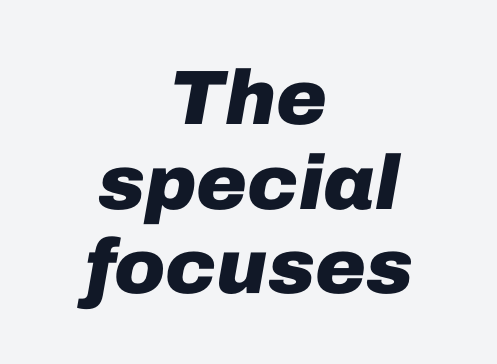
Rows of type sit shoulder to shoulder in the vertical direction. Proportional: the letters do not fall into vertical columns. The font's italic variant was chosen for this text. Every letter is thick-stroked: bold, no question. Layout note: lines centered.
